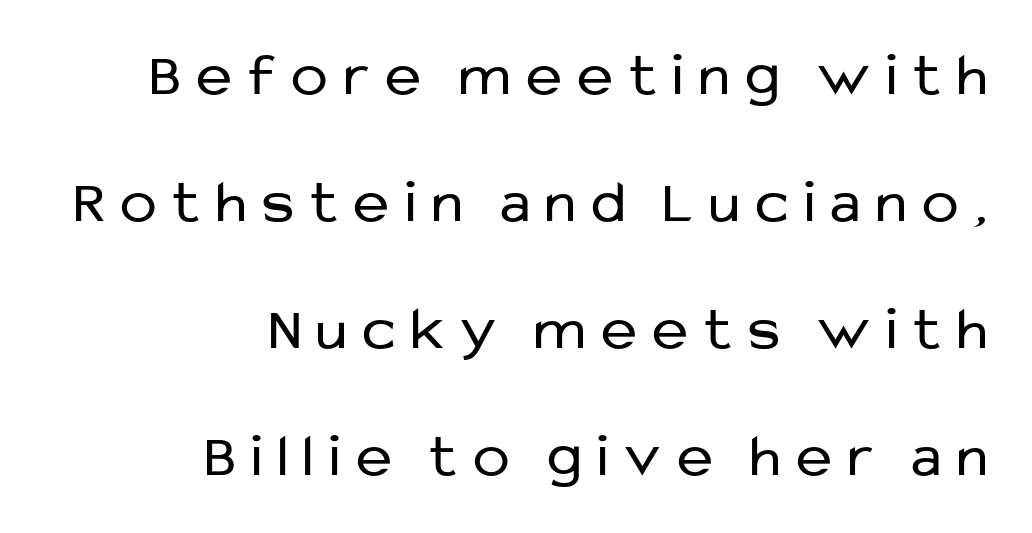
{"serif": "no", "italic": "no", "bold": "no", "weight": "regular", "width": "normal", "stroke_contrast": "low", "x_height": "medium", "monospaced": "no", "underline": "no", "align": "right", "line_spacing": "loose", "line_spacing_ratio": 2.08, "letter_spacing": "wide", "letter_spacing_em": 0.26, "glyph_px": 61}
